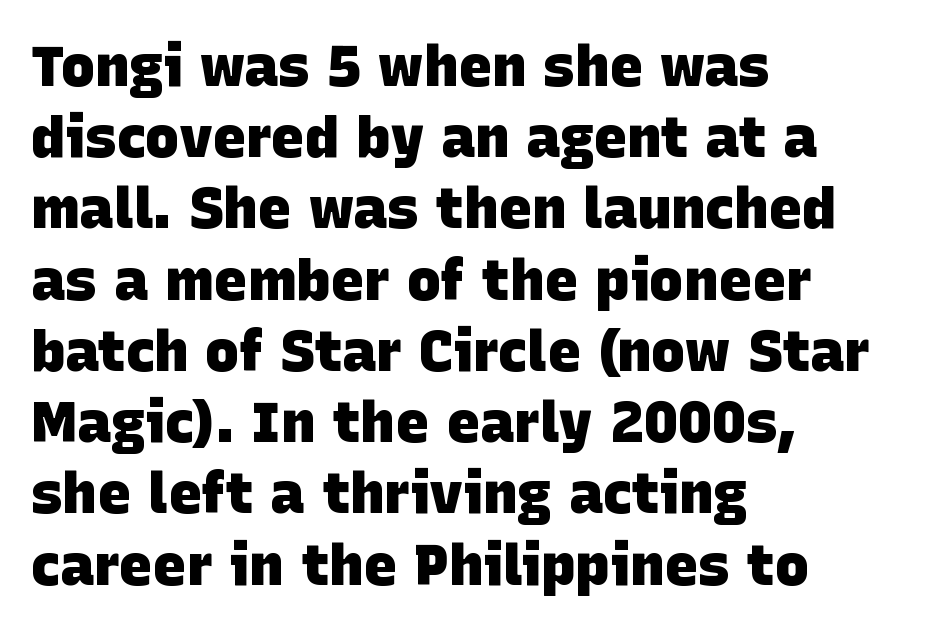
{"serif": "no", "bold": "yes", "weight": "heavy", "width": "normal", "stroke_contrast": "low", "x_height": "large", "monospaced": "no", "underline": "no", "align": "left", "line_spacing": "normal", "line_spacing_ratio": 1.25, "letter_spacing": "normal", "letter_spacing_em": 0.0, "glyph_px": 57}
